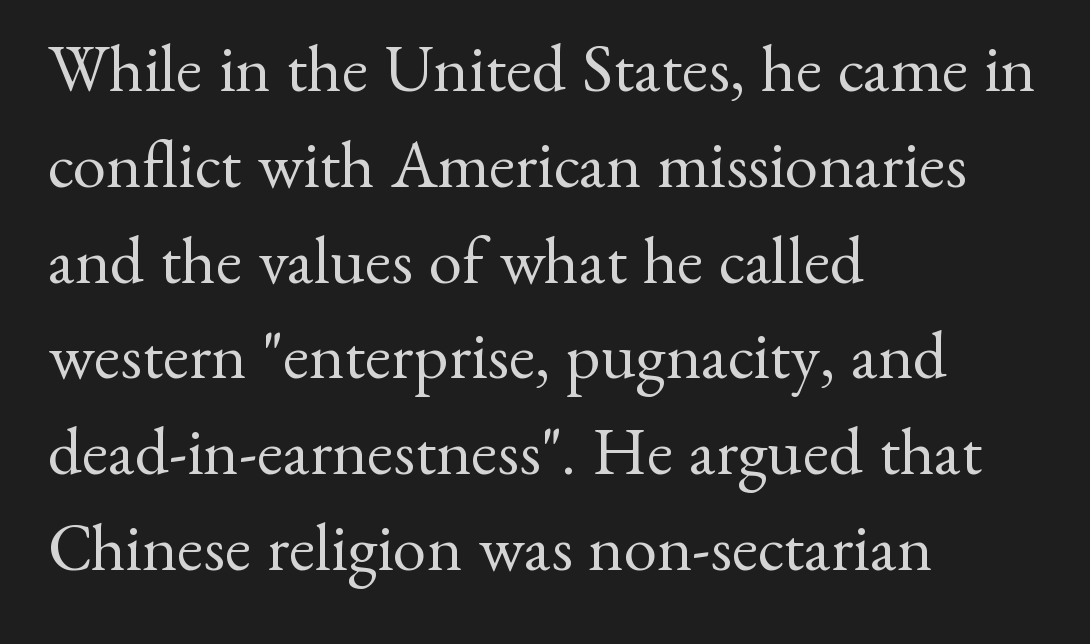
Each letter keeps its own natural width here, so spacing adapts to shape. When letters stand straight like this, we call the style roman or upright. Successive baselines arrive at the customary interval. Glyph-to-glyph distance matches everyday printed text.
